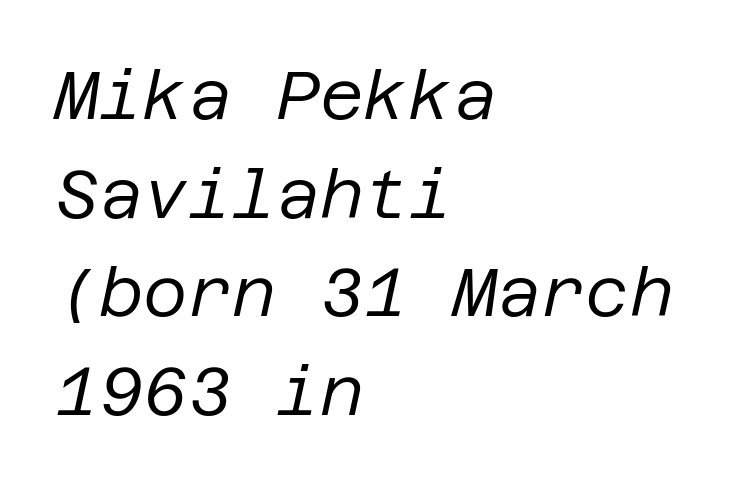
{"italic": "yes", "lean": "right", "slant_degrees": 12, "bold": "no", "weight": "regular", "width": "normal", "stroke_contrast": "low", "x_height": "large", "underline": "no", "align": "left", "line_spacing": "normal", "line_spacing_ratio": 1.45, "letter_spacing": "normal", "letter_spacing_em": 0.0, "glyph_px": 68}
